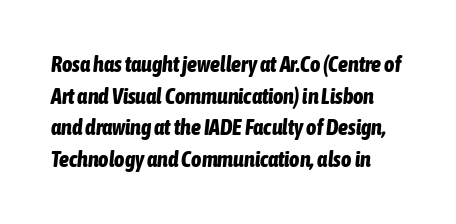
Q: Is the text bold? A: Yes.
Q: Is the text italic (slanted)? A: Yes, it leans right by about 6 degrees.
Q: Is the text underlined? A: No.
Q: Is the spacing between letters normal or unusually wide? A: Normal.
Q: Is the spacing between lines tight, normal or loose? A: Normal.
